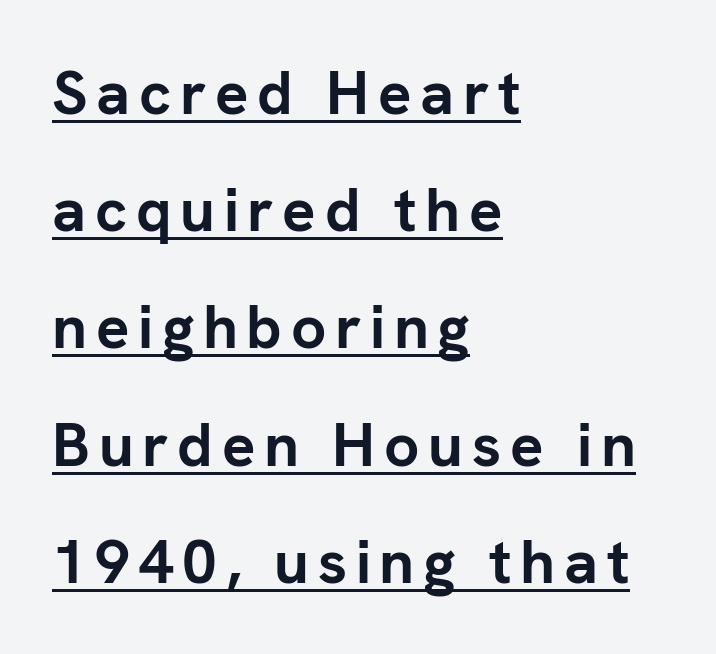
Q: Is the text bold? A: Yes.
Q: Is the text italic (slanted)? A: No, it is upright.
Q: Is the typeface a serif or a sans-serif typeface? A: Sans-serif.
Q: Is the text underlined? A: Yes.
Q: How is the paragraph aligned? A: Left-aligned.
Q: Width (condensed, normal, or wide)? A: Normal.
Q: Stroke contrast? A: Low.
Q: x-height? A: Medium.
Q: Monospaced? A: No.
